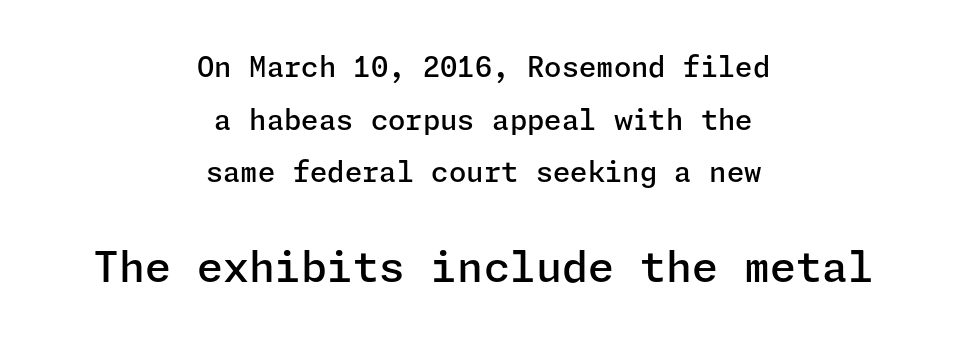
{"serif": "no", "italic": "no", "bold": "semi", "weight": "semibold", "width": "normal", "stroke_contrast": "low", "x_height": "medium", "underline": "no", "align": "center", "line_spacing_ratio": 1.88, "letter_spacing": "normal", "letter_spacing_em": 0.0, "larger_block": "second", "size_ratio": 1.5, "glyph_px": 42}
